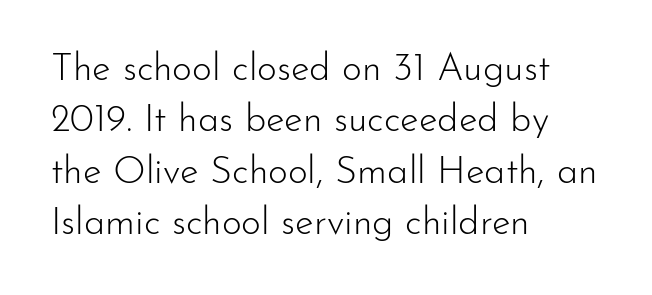
The image shows 38 px light sans-serif type, upright; set left-aligned, normal line spacing (1.35x), normal letter spacing, not underlined; low stroke contrast and a small x-height.
